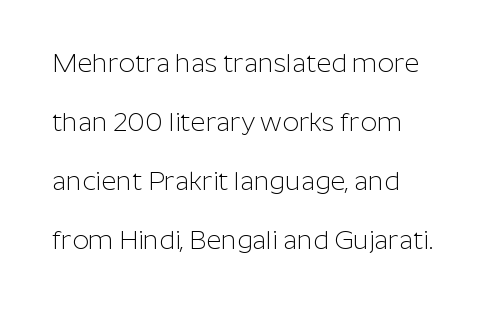
The image shows 26 px text type, upright; set left-aligned, loose line spacing (2.27x), normal letter spacing, not underlined.
